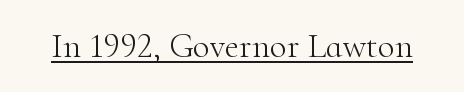
Glyph-to-glyph distance matches everyday printed text. You could not count columns in this text — the font is proportionally spaced. Students, observe the line beneath the letters — that is underlining. A typesetter would mark this as roman, not italic. Is this a heavy cut? Hardly; it is regular or lighter.
